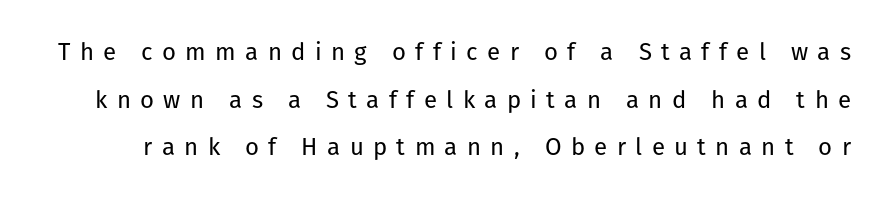
{"italic": "no", "bold": "no", "underline": "no", "line_spacing": "loose", "line_spacing_ratio": 1.98, "letter_spacing": "wide", "letter_spacing_em": 0.39, "glyph_px": 24}
